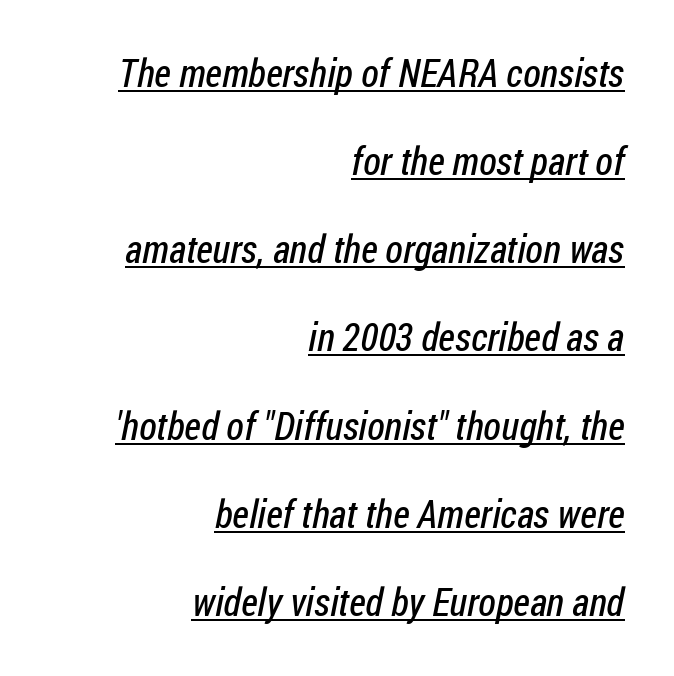
The image shows 39 px regular-weight, condensed sans-serif type; set right-aligned, loose line spacing (2.26x), normal letter spacing, underlined; low stroke contrast and a medium x-height.
